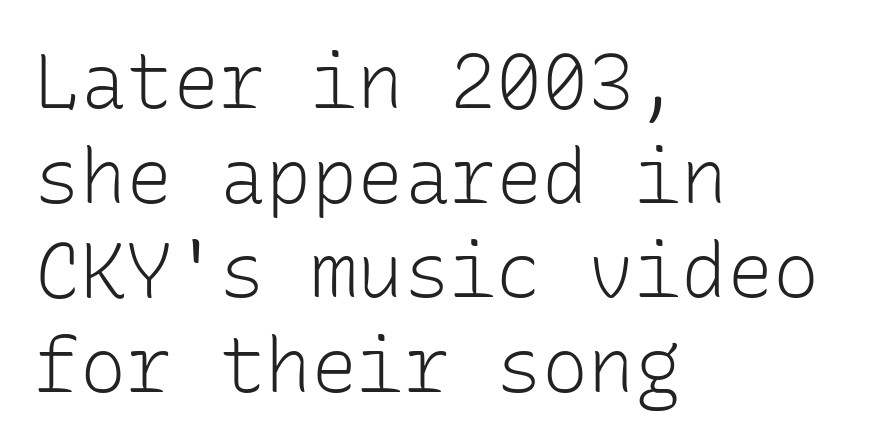
Every character here occupies the same horizontal width, giving the sample a typewriter-like rhythm. Left-aligned paragraph, ragged on the right. Designer's note — italics off, roman on. Are there feet on the stems? There aren't — it's a sans. You could call the tracking neutral — neither tight nor loose. On a weight scale, this lands at 450 or below.
